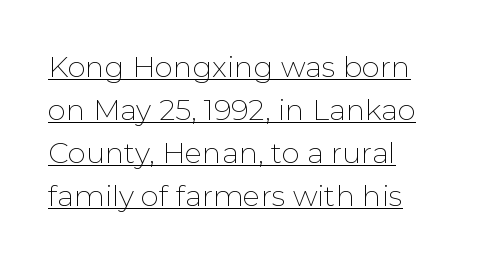
The image shows 29 px thin sans-serif type, upright; set left-aligned, normal line spacing (1.48x), normal letter spacing, underlined; low stroke contrast and a medium x-height.
